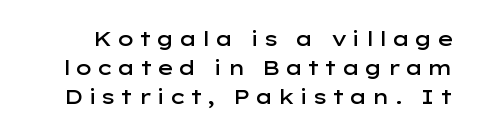
The image shows 20 px text type, upright; set normal line spacing (1.45x), not underlined.
